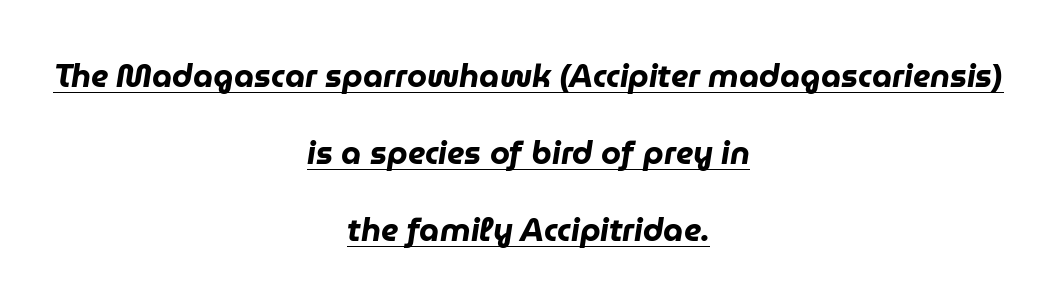
{"italic": "yes", "lean": "right", "slant_degrees": 9, "bold": "yes", "weight": "heavy", "width": "normal", "stroke_contrast": "low", "x_height": "medium", "monospaced": "no", "underline": "yes", "align": "center", "line_spacing": "loose", "line_spacing_ratio": 2.4, "letter_spacing": "normal", "letter_spacing_em": 0.0, "glyph_px": 32}
